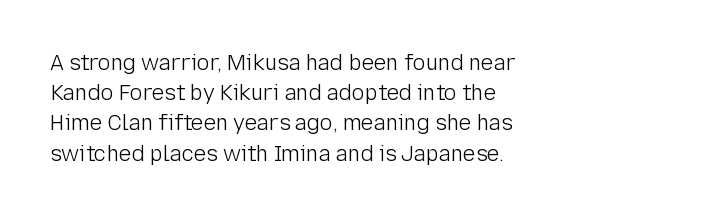
The image shows 21 px text type, upright; set left-aligned, normal line spacing (1.44x), normal letter spacing, not underlined.
